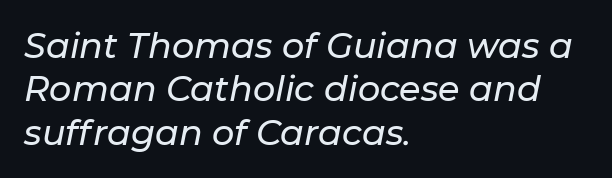
The rag falls on the right side of this text block. Just letters on the line, the space beneath them empty. The glyphs look as if they've been sheared to an angle. The letterforms sit shoulder to shoulder at normal distance. Is this a fixed-width face? No — the glyphs have proportional, varying widths.
